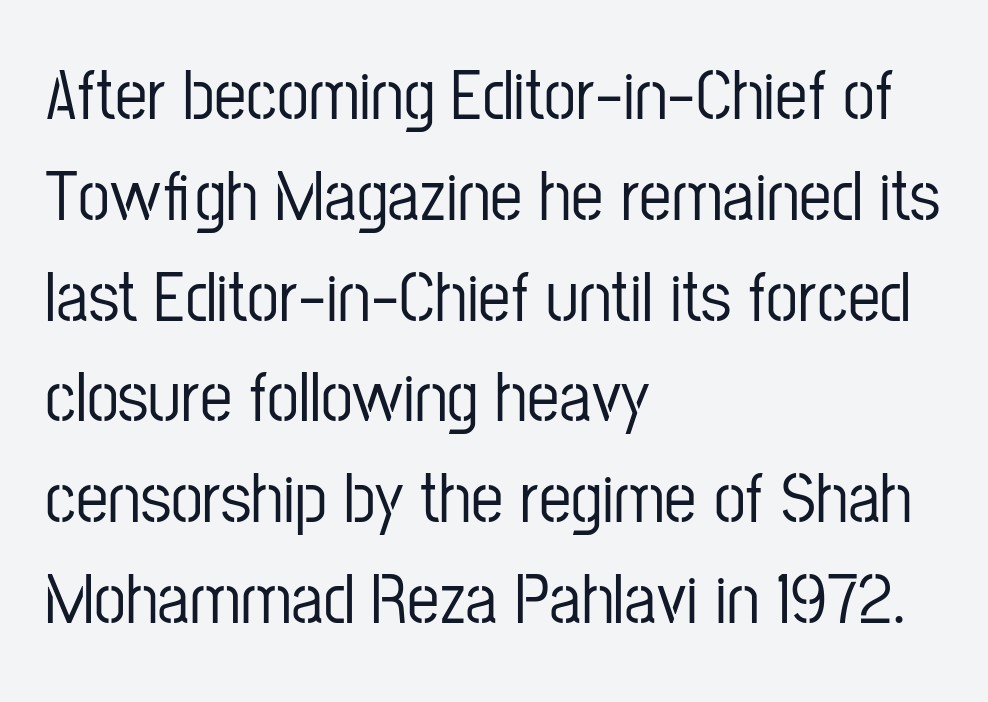
The image shows 72 px condensed sans-serif type, upright; set left-aligned, normal line spacing (1.4x), normal letter spacing, not underlined; low stroke contrast and a medium x-height.
